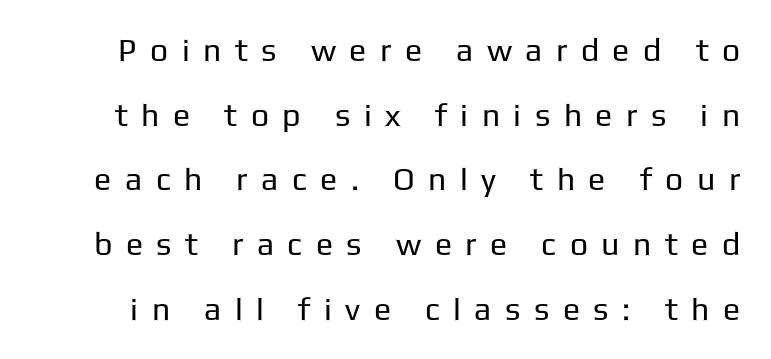
The image shows 32 px regular-weight sans-serif type, upright; set loose line spacing (2.02x), unusually wide letter spacing (+0.42 em), not underlined; low stroke contrast and a medium x-height.
